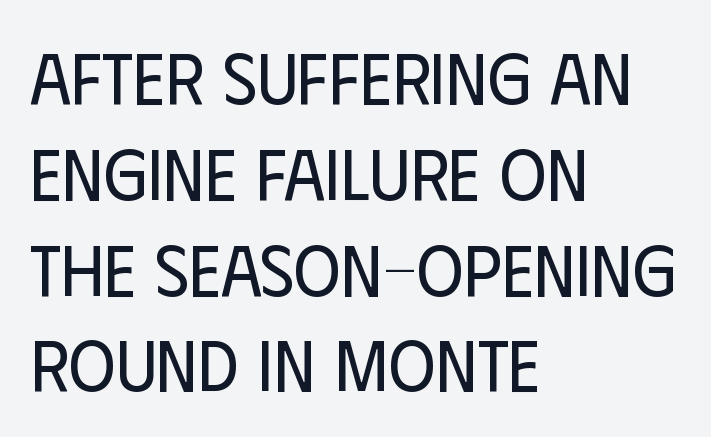
{"serif": "no", "italic": "no", "bold": "no", "weight": "regular", "width": "condensed", "stroke_contrast": "low", "x_height": "large", "monospaced": "no", "underline": "no", "align": "left", "line_spacing": "normal", "line_spacing_ratio": 1.33, "letter_spacing": "normal", "letter_spacing_em": 0.0, "glyph_px": 72}
